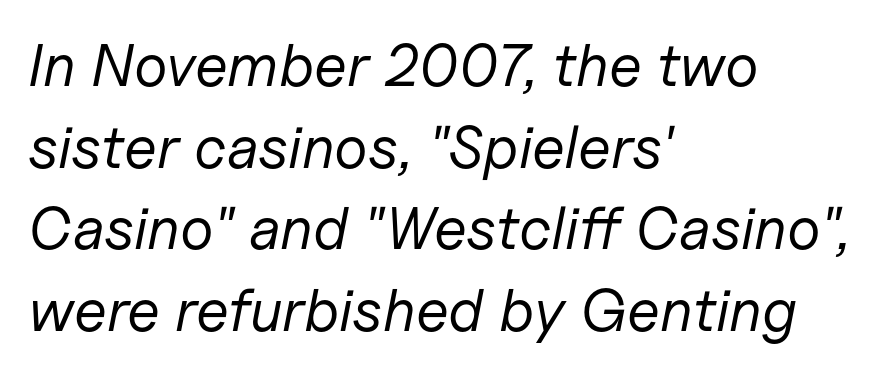
The string is rendered with underlining switched off. The rendering uses natural spacing where letterforms have individual widths. The font's italic variant was chosen for this text. These lines are set flush left with a ragged right edge. Ink coverage per letter is moderate at most.
